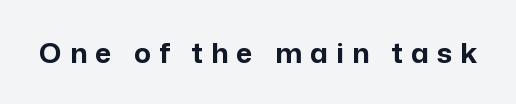
Q: Is the text bold? A: Yes.
Q: Is the text italic (slanted)? A: No, it is upright.
Q: Is the typeface a serif or a sans-serif typeface? A: Sans-serif.
Q: Is the text underlined? A: No.
Q: Is the spacing between letters normal or unusually wide? A: Unusually wide.
Q: Width (condensed, normal, or wide)? A: Normal.
Q: Stroke contrast? A: Low.
Q: x-height? A: Medium.
Q: Monospaced? A: No.
